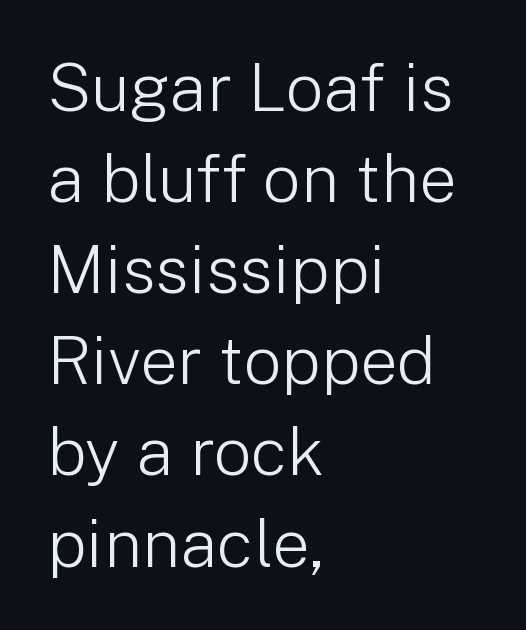
Serifs: no, the terminals of the letterforms are clean. Character widths vary here, with narrow letters taking less room than wide ones. The strokes are not fattened; the text isn't bold. The line texture is even and compact thanks to regular tracking. Horizontally, the lines are justified to the leading edge only.
